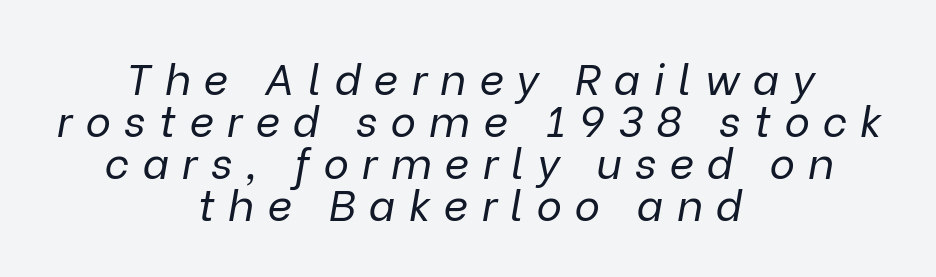
The leading is snug, giving the passage a crowded texture. No letter is thick-stroked: the sample isn't bold. These lines have a slow, spaced-out rhythm from letter to letter. A typesetter would call this proportional, since set widths differ per character.
